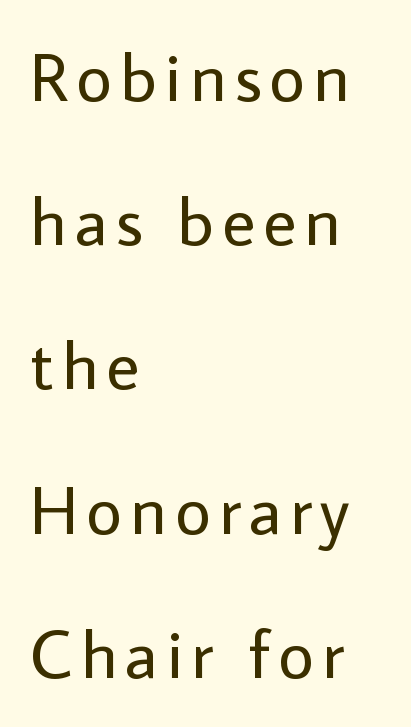
The image shows 69 px regular-weight sans-serif type, upright; set left-aligned, loose line spacing (2.09x), not underlined; low stroke contrast and a medium x-height.
